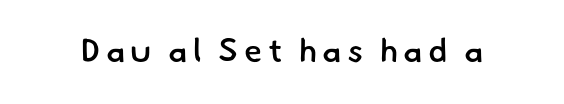
The image shows 33 px semibold sans-serif type; set not underlined; low stroke contrast and a small x-height.
